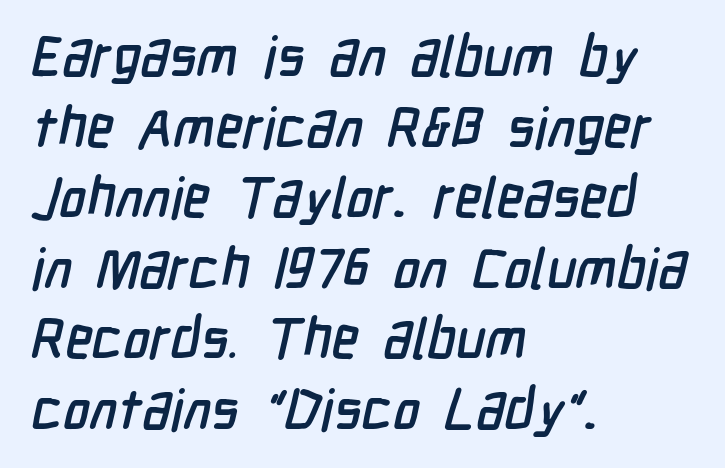
Baseline-to-baseline distance is the conventional proportion of letter height. Inter-character spacing is left at the font's built-in metrics. Regarding serifs, this sample does without them. Words float on clear page, feet unadorned.
